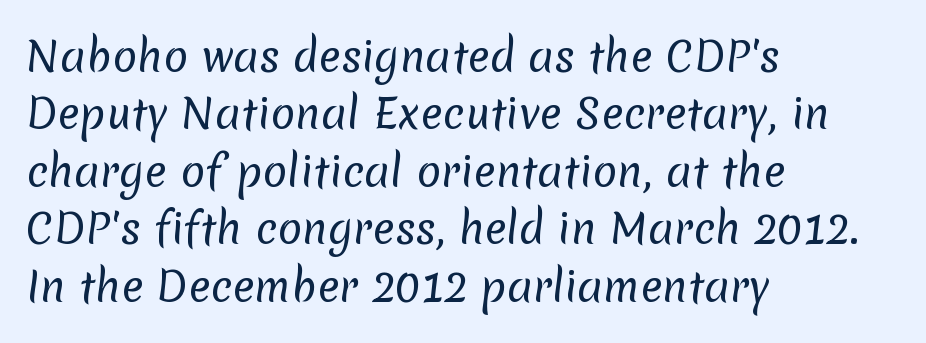
The image shows 41 px regular-weight sans-serif type; set left-aligned, normal line spacing (1.4x), normal letter spacing, not underlined; low stroke contrast and a medium x-height.
